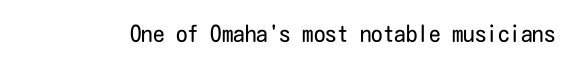
The type is set solid horizontally, with unmodified tracking. Words float on clear page, feet unadorned. A quiet, ordinary-to-light weight characterises the typeface. The type sits square on the baseline with zero lean.
